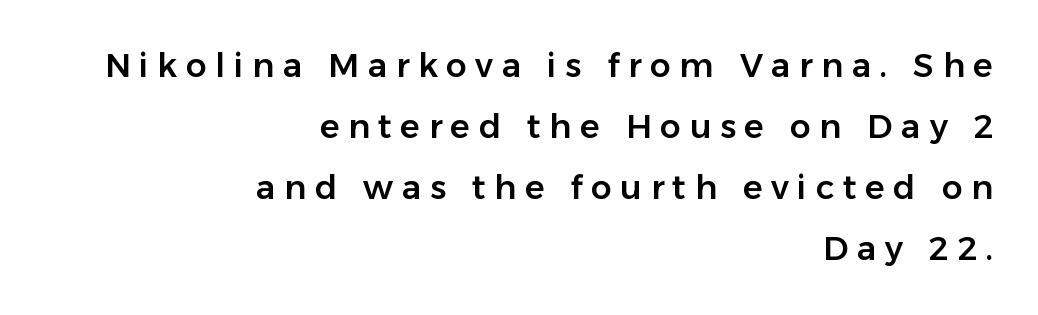
Stroke terminals: plain, sans-serif. Honestly, the letter spacing is so wide it's the main thing you notice. The passage shown is typed in a proportional face where columns would drift. Tall strokes in this sample are plumb rather than angled.
